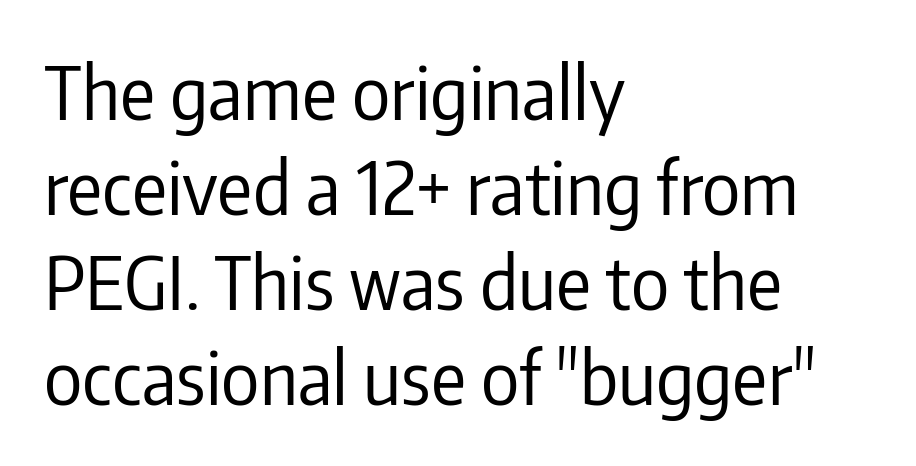
The image shows 73 px regular-weight, condensed sans-serif type, upright; set left-aligned, normal line spacing (1.3x), normal letter spacing, not underlined; low stroke contrast and a medium x-height.
